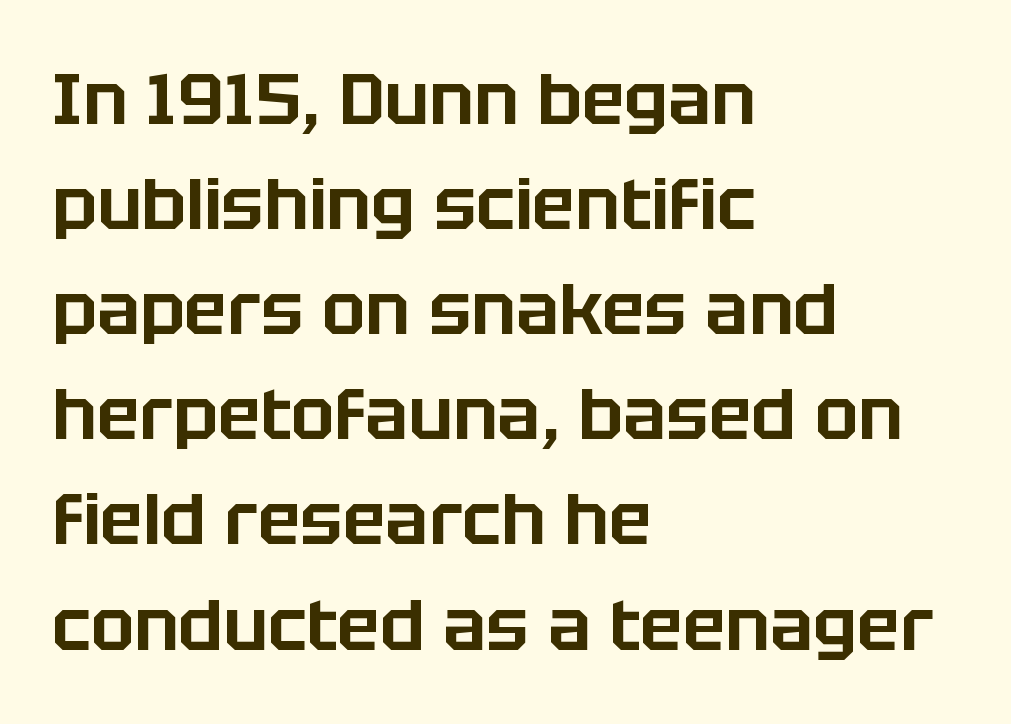
The image shows 72 px sans-serif type, upright; set left-aligned, normal line spacing (1.46x), normal letter spacing, not underlined; low stroke contrast and a large x-height.
